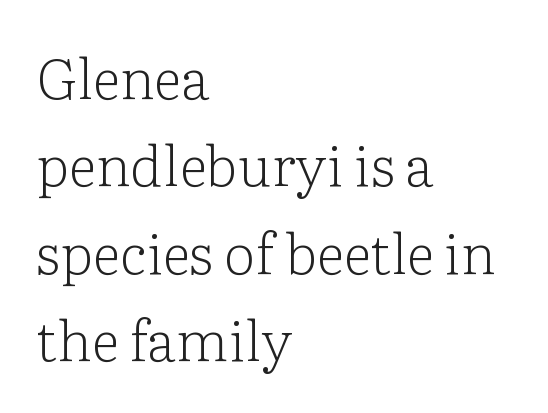
Q: Is the text bold? A: No.
Q: Is the text italic (slanted)? A: No, it is upright.
Q: Is the typeface a serif or a sans-serif typeface? A: Serif.
Q: Is the text underlined? A: No.
Q: How is the paragraph aligned? A: Left-aligned.
Q: Is the spacing between letters normal or unusually wide? A: Normal.
Q: Is the spacing between lines tight, normal or loose? A: Normal.
Q: Width (condensed, normal, or wide)? A: Normal.
Q: Stroke contrast? A: Low.
Q: x-height? A: Medium.
Q: Monospaced? A: No.
